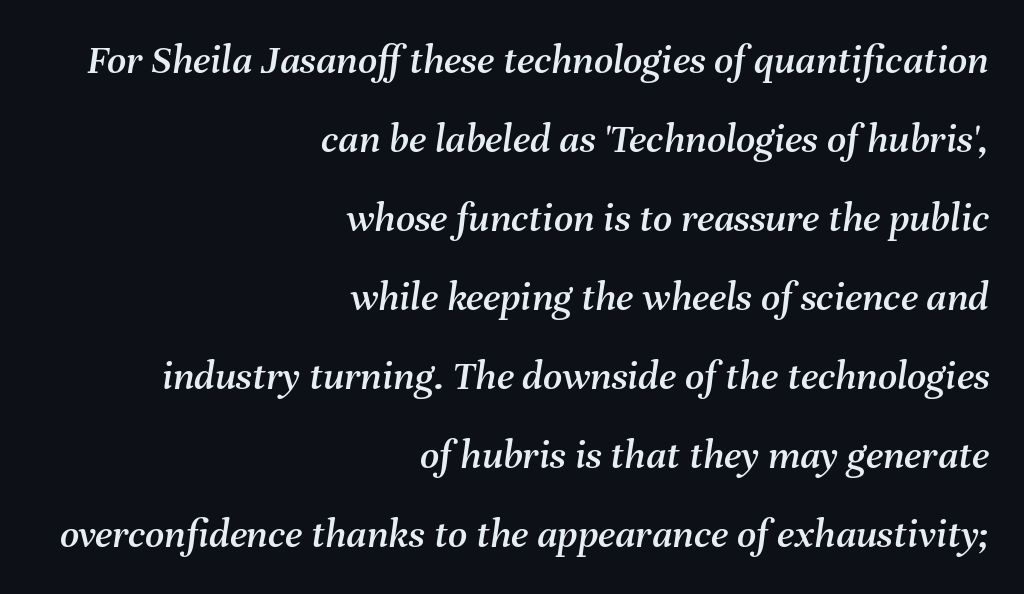
Q: Is the text italic (slanted)? A: Yes, it leans right by about 8 degrees.
Q: Is the text underlined? A: No.
Q: How is the paragraph aligned? A: Right-aligned.
Q: Is the spacing between letters normal or unusually wide? A: Normal.
Q: Width (condensed, normal, or wide)? A: Normal.
Q: Stroke contrast? A: Medium.
Q: x-height? A: Medium.
Q: Monospaced? A: No.
